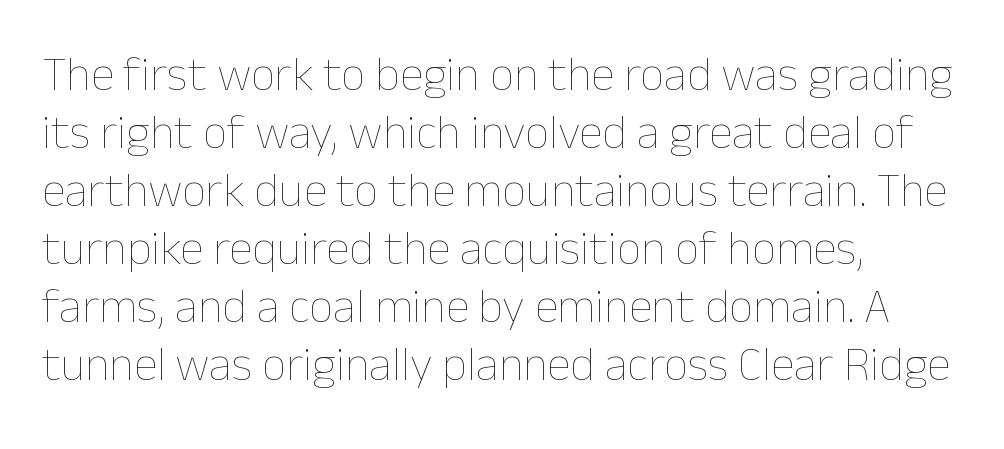
Notice how the passage keeps a crisp vertical edge on the left only. Letters rest on an invisible, unmarked baseline. Spacing between characters is what you'd get straight out of the box. These lines are rendered in a variable-pitch font. The letters stand upright; this is a roman face. Is the type heavy? It reads as light-to-regular instead.
